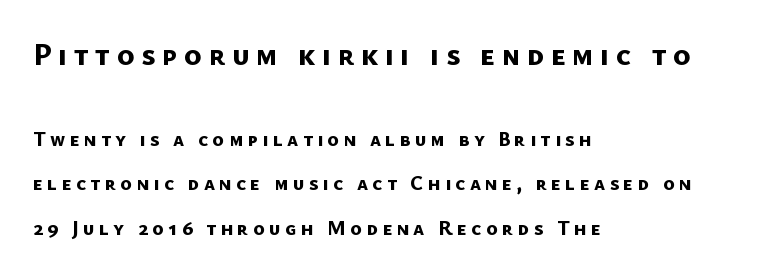
Q: Is the text bold? A: Yes.
Q: Is the typeface a serif or a sans-serif typeface? A: Sans-serif.
Q: Is the text underlined? A: No.
Q: How is the paragraph aligned? A: Left-aligned.
Q: Is the spacing between letters normal or unusually wide? A: Unusually wide.
Q: Is the spacing between lines tight, normal or loose? A: Loose.
Q: Which block of text is set in a larger size, the first (top) or the second (bottom)? A: The first (top) one.
Q: Width (condensed, normal, or wide)? A: Normal.
Q: Stroke contrast? A: Low.
Q: x-height? A: Medium.
Q: Monospaced? A: No.
